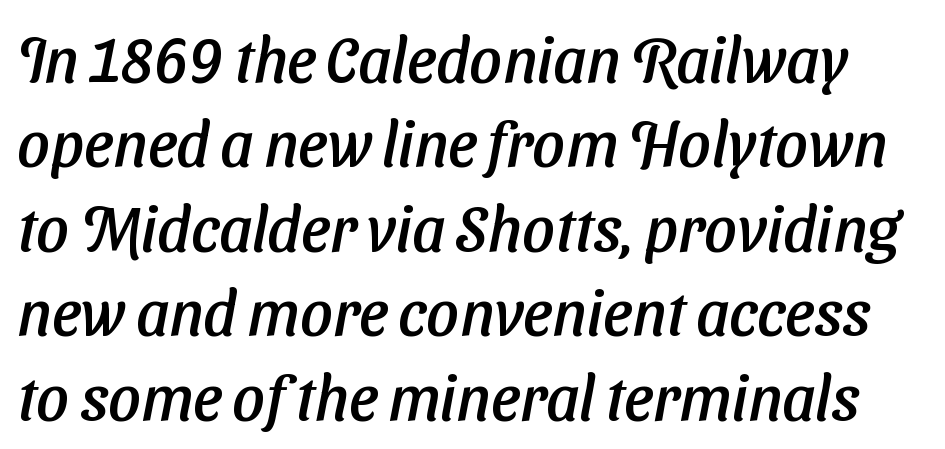
The image shows 63 px sans-serif type; set normal line spacing (1.34x), normal letter spacing, not underlined; low stroke contrast and a medium x-height.
